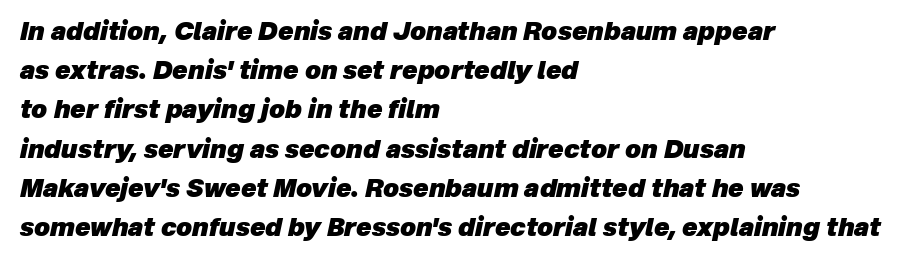
Q: Is the text bold? A: Yes.
Q: Is the text italic (slanted)? A: Yes, it leans right by about 12 degrees.
Q: Is the text underlined? A: No.
Q: How is the paragraph aligned? A: Left-aligned.
Q: Is the spacing between letters normal or unusually wide? A: Normal.
Q: Is the spacing between lines tight, normal or loose? A: Normal.
